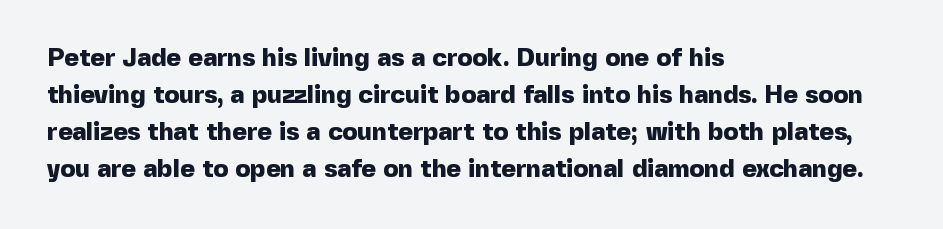
Horizontally, the lines are justified to the leading edge only. These words are printed bold, with thick strokes throughout. These lines sit exactly where default settings would place them. Every character sits straight up, as roman type does. Beneath every word, the page is bare.
